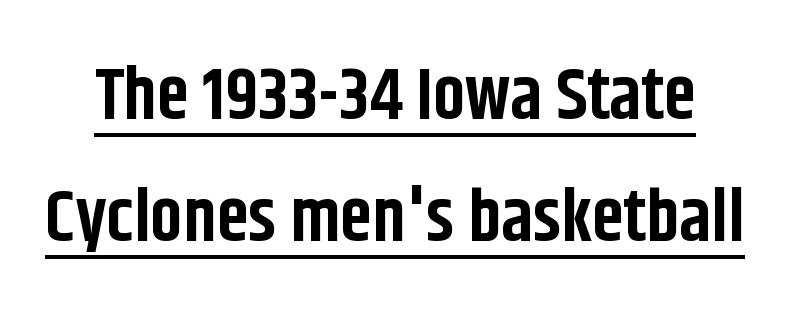
The image shows 73 px bold, condensed sans-serif type, upright; set normal line spacing (1.67x), normal letter spacing, underlined; low stroke contrast and a large x-height.
